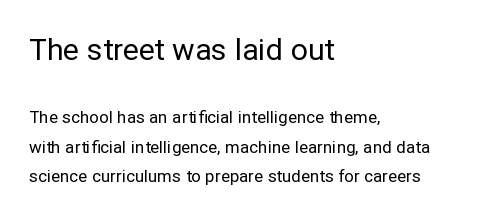
Typographically, this falls in the sans-serif category. Nobody drew a line under any word here. Here the designer chose a conventional face with non-uniform glyph widths. Unbolded letterforms with no extra heft. Two sizes are in play, and the larger belongs to the first block.
